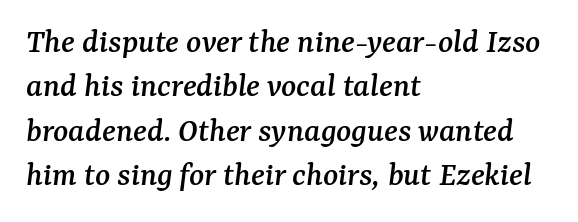
Q: Is the text italic (slanted)? A: Yes, it leans right by about 7 degrees.
Q: Is the typeface a serif or a sans-serif typeface? A: Serif.
Q: Is the text underlined? A: No.
Q: How is the paragraph aligned? A: Left-aligned.
Q: Is the spacing between letters normal or unusually wide? A: Normal.
Q: Is the spacing between lines tight, normal or loose? A: Normal.
Q: Width (condensed, normal, or wide)? A: Normal.
Q: Stroke contrast? A: Medium.
Q: x-height? A: Medium.
Q: Monospaced? A: No.
